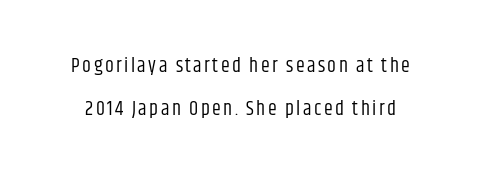
The type sits square on the baseline with zero lean. Is this a heavy cut? Hardly; it is regular or lighter. The passage shown stacks its lines with a broad gap. Plain, unruled lines of type.
